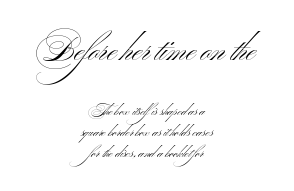
The image shows 33 px light, wide sans-serif type; set centered, normal line spacing (1.52x), normal letter spacing, not underlined; the first (top) block is 2.36x larger; medium stroke contrast and a small x-height.
